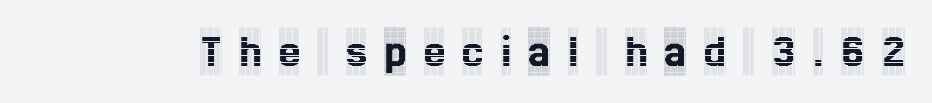
Q: Is the text italic (slanted)? A: No, it is upright.
Q: Is the typeface a serif or a sans-serif typeface? A: Serif.
Q: Is the text underlined? A: No.
Q: Is the spacing between letters normal or unusually wide? A: Unusually wide.
Q: Width (condensed, normal, or wide)? A: Condensed.
Q: x-height? A: Large.
Q: Monospaced? A: No.
